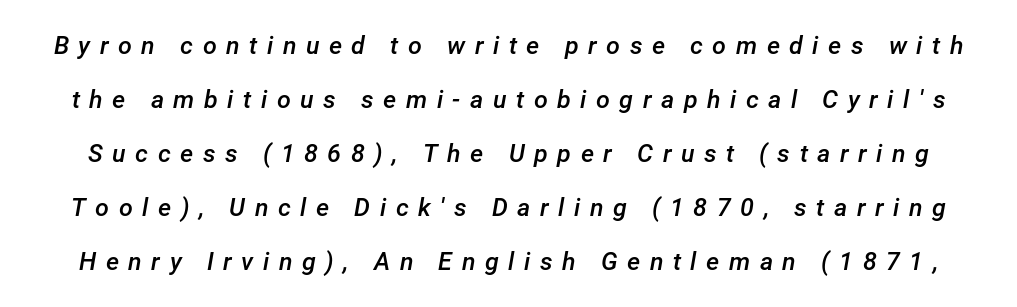
{"italic": "yes", "lean": "right", "slant_degrees": 12, "bold": "semi", "underline": "no", "line_spacing": "loose", "line_spacing_ratio": 2.16, "letter_spacing": "wide", "letter_spacing_em": 0.38, "glyph_px": 25}
